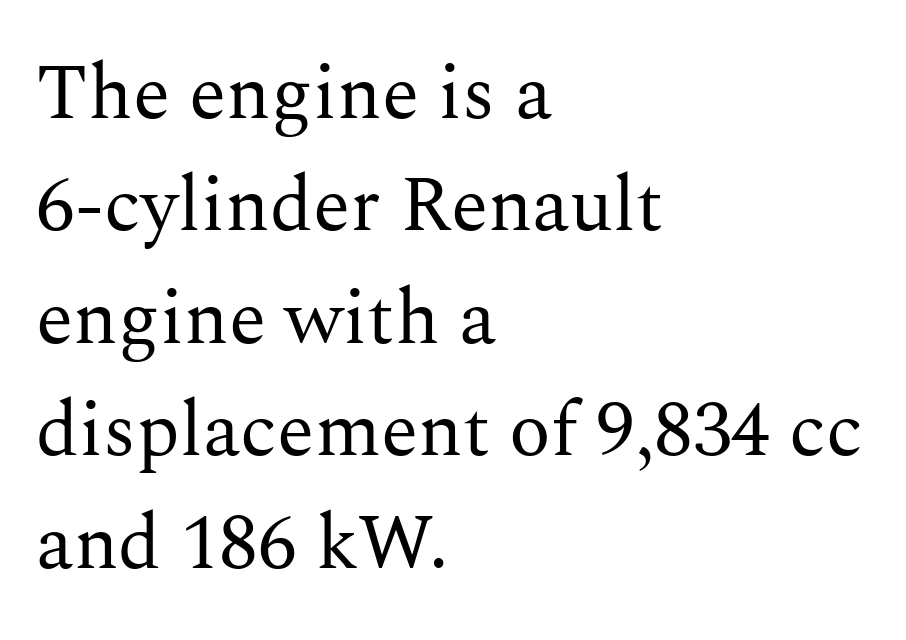
Q: Is the text bold? A: No.
Q: Is the text italic (slanted)? A: No, it is upright.
Q: Is the typeface a serif or a sans-serif typeface? A: Serif.
Q: Is the text underlined? A: No.
Q: How is the paragraph aligned? A: Left-aligned.
Q: Is the spacing between letters normal or unusually wide? A: Normal.
Q: Is the spacing between lines tight, normal or loose? A: Normal.
Q: Width (condensed, normal, or wide)? A: Normal.
Q: Stroke contrast? A: Medium.
Q: x-height? A: Medium.
Q: Monospaced? A: No.
